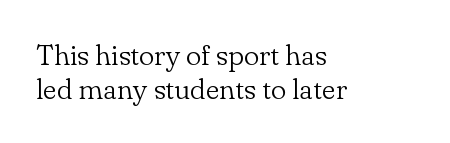
{"serif": "yes", "italic": "no", "bold": "no", "weight": "light", "width": "normal", "stroke_contrast": "low", "x_height": "small", "monospaced": "no", "underline": "no", "align": "left", "line_spacing_ratio": 1.17, "letter_spacing": "normal", "letter_spacing_em": 0.0, "glyph_px": 29}
